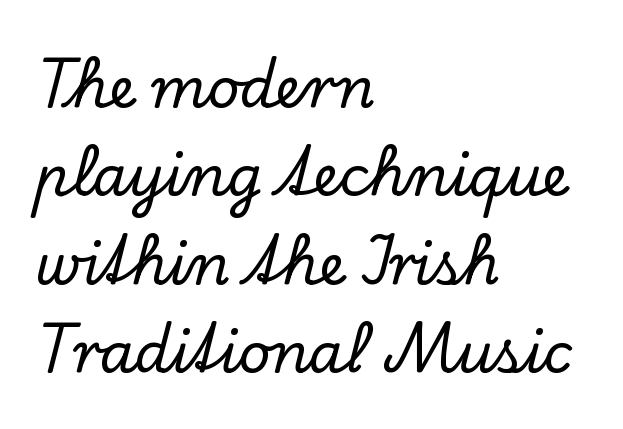
A clean baseline with only descenders dipping below it. Think of a printed novel: that variable character pitch is what you see here. One-word summary of the alignment: left. How would I describe the line gaps? Plain and ordinary.
